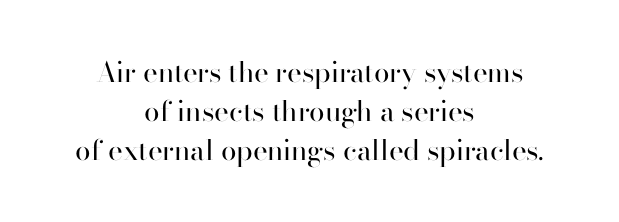
Q: Is the text bold? A: No.
Q: Is the text italic (slanted)? A: No, it is upright.
Q: Is the typeface a serif or a sans-serif typeface? A: Sans-serif.
Q: Is the text underlined? A: No.
Q: How is the paragraph aligned? A: Centered.
Q: Is the spacing between letters normal or unusually wide? A: Normal.
Q: Is the spacing between lines tight, normal or loose? A: Normal.
Q: Width (condensed, normal, or wide)? A: Normal.
Q: Stroke contrast? A: High.
Q: x-height? A: Small.
Q: Monospaced? A: No.
